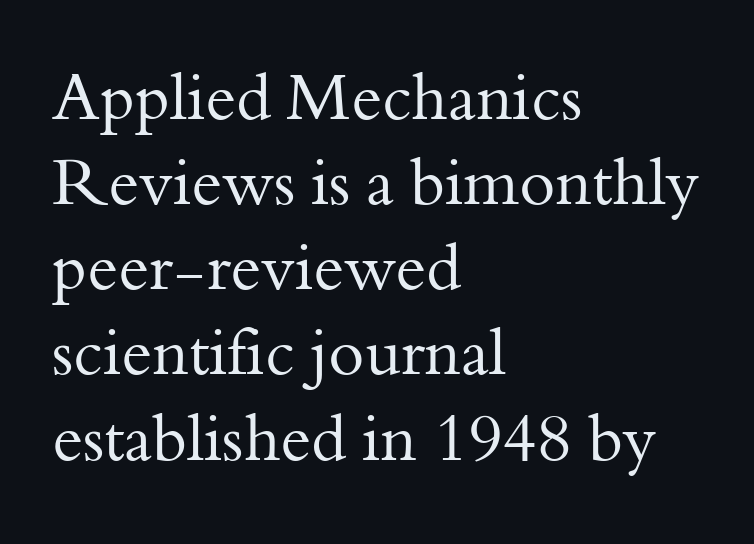
Q: Is the text bold? A: No.
Q: Is the text italic (slanted)? A: No, it is upright.
Q: Is the typeface a serif or a sans-serif typeface? A: Serif.
Q: Is the text underlined? A: No.
Q: How is the paragraph aligned? A: Left-aligned.
Q: Is the spacing between letters normal or unusually wide? A: Normal.
Q: Is the spacing between lines tight, normal or loose? A: Normal.
Q: Width (condensed, normal, or wide)? A: Normal.
Q: Stroke contrast? A: Medium.
Q: x-height? A: Small.
Q: Monospaced? A: No.
